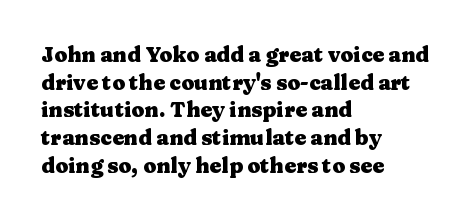
The image shows 21 px bold type, upright; set left-aligned, normal line spacing (1.32x), normal letter spacing, not underlined.
